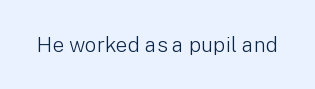
Q: Is the text bold? A: No.
Q: Is the text italic (slanted)? A: No, it is upright.
Q: Is the text underlined? A: No.
Q: Is the spacing between letters normal or unusually wide? A: Normal.
